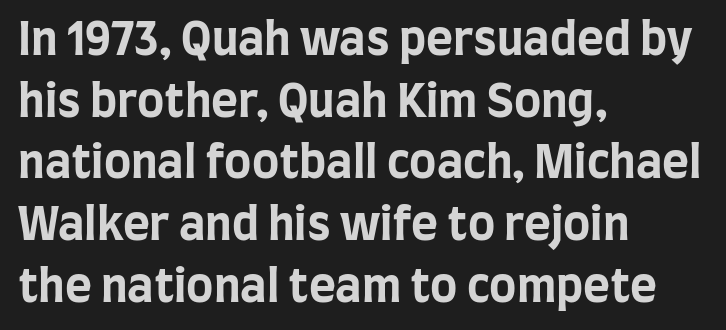
The image shows 46 px bold, condensed sans-serif type, upright; set left-aligned, normal line spacing (1.34x), normal letter spacing, not underlined; low stroke contrast and a large x-height.
